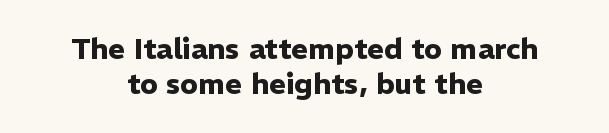
Q: Is the text bold? A: Yes.
Q: Is the text italic (slanted)? A: No, it is upright.
Q: Is the typeface a serif or a sans-serif typeface? A: Sans-serif.
Q: Is the text underlined? A: No.
Q: How is the paragraph aligned? A: Centered.
Q: Is the spacing between letters normal or unusually wide? A: Normal.
Q: Width (condensed, normal, or wide)? A: Normal.
Q: Stroke contrast? A: Low.
Q: x-height? A: Medium.
Q: Monospaced? A: No.
